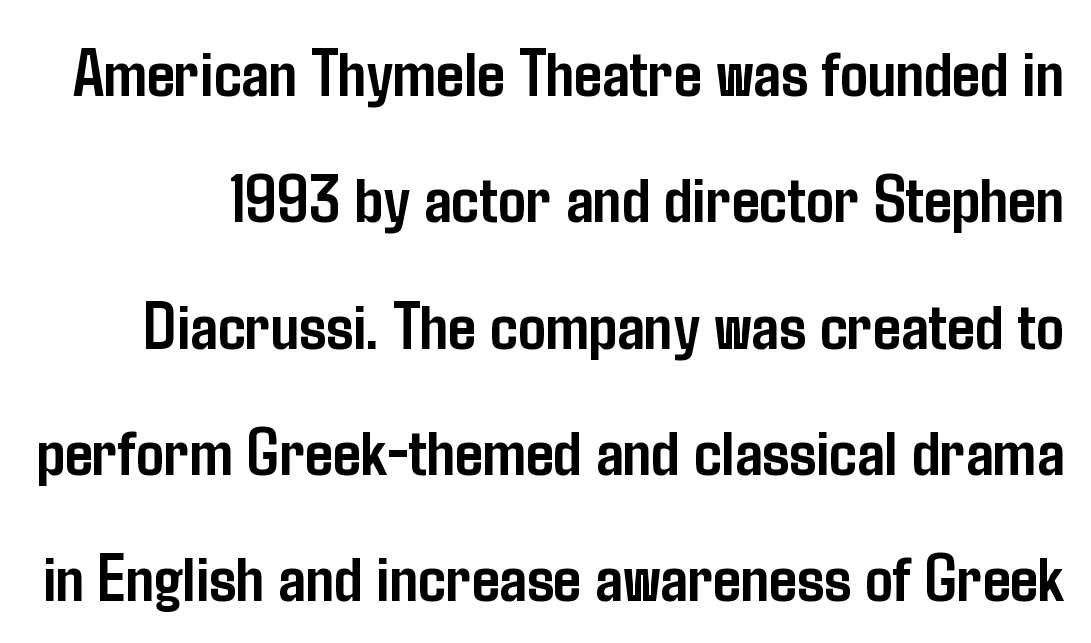
{"serif": "no", "italic": "no", "bold": "yes", "weight": "semibold", "width": "condensed", "stroke_contrast": "low", "x_height": "medium", "monospaced": "no", "underline": "no", "line_spacing_ratio": 1.83, "letter_spacing": "normal", "letter_spacing_em": 0.0, "glyph_px": 69}
